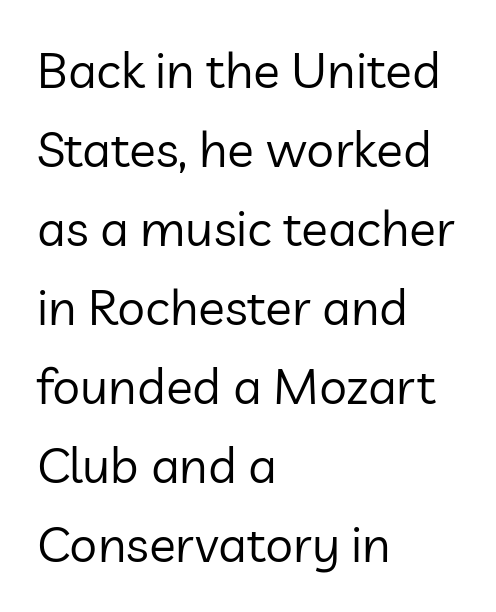
Q: Is the text bold? A: No.
Q: Is the text italic (slanted)? A: No, it is upright.
Q: Is the typeface a serif or a sans-serif typeface? A: Sans-serif.
Q: Is the text underlined? A: No.
Q: How is the paragraph aligned? A: Left-aligned.
Q: Is the spacing between letters normal or unusually wide? A: Normal.
Q: Is the spacing between lines tight, normal or loose? A: Normal.
Q: Width (condensed, normal, or wide)? A: Normal.
Q: Stroke contrast? A: Low.
Q: x-height? A: Medium.
Q: Monospaced? A: No.
